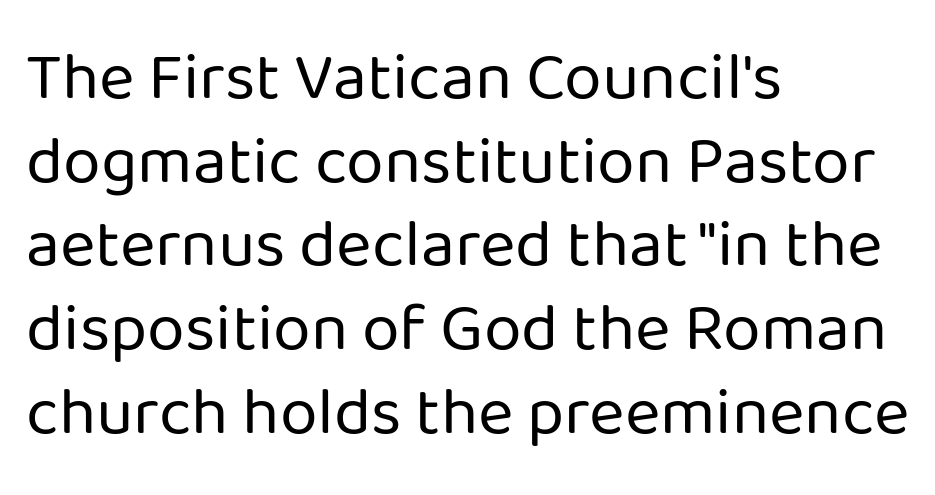
{"serif": "no", "italic": "no", "bold": "no", "weight": "regular", "width": "normal", "stroke_contrast": "low", "x_height": "medium", "monospaced": "no", "underline": "no", "align": "left", "line_spacing_ratio": 1.23, "letter_spacing": "normal", "letter_spacing_em": 0.0, "glyph_px": 68}
